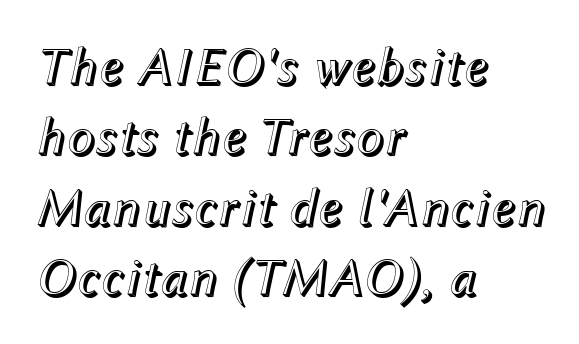
Nobody drew a line under any word here. This block has exactly the height ordinary leading produces. The lettering tilts uniformly, giving the passage an italic look. Proportional: the letters do not fall into vertical columns.
